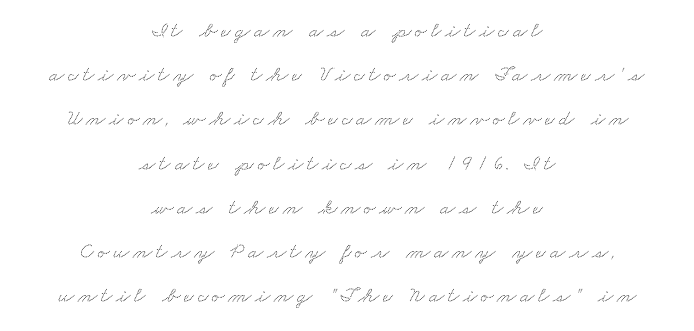
{"underline": "no", "align": "center", "line_spacing": "loose", "line_spacing_ratio": 2.01, "glyph_px": 22}
